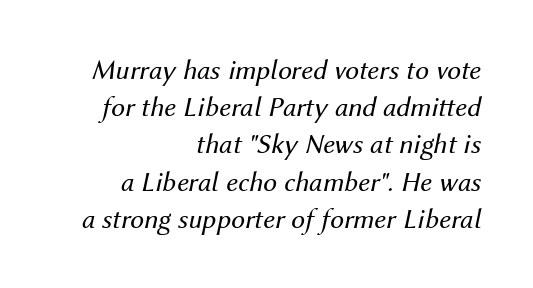
The image shows 28 px regular-weight type, italic (leaning right); set right-aligned, normal line spacing (1.33x), normal letter spacing, not underlined; medium stroke contrast and a medium x-height.
